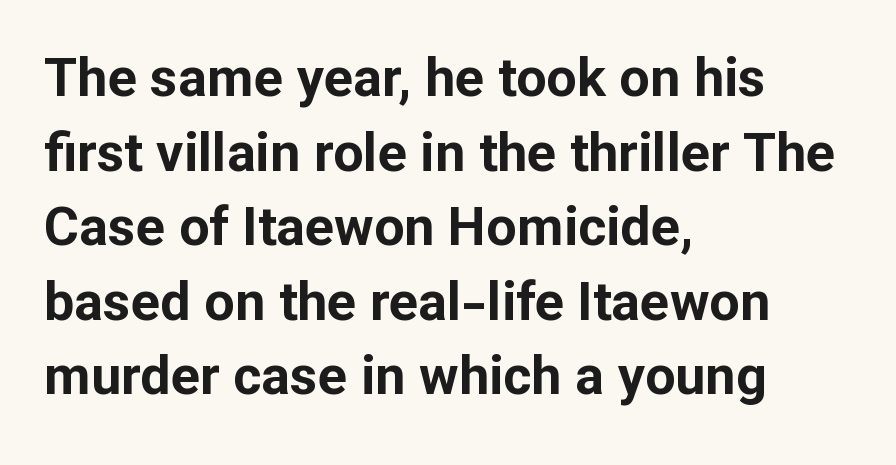
A typesetter would mark this as roman, not italic. The gap between lines stays unmarked. The face used here is proportionally spaced, like ordinary book or web type. On the weight axis this lands at bold, roughly 700. Observe the ordinary spacing: letters are neighbours, not strangers.
